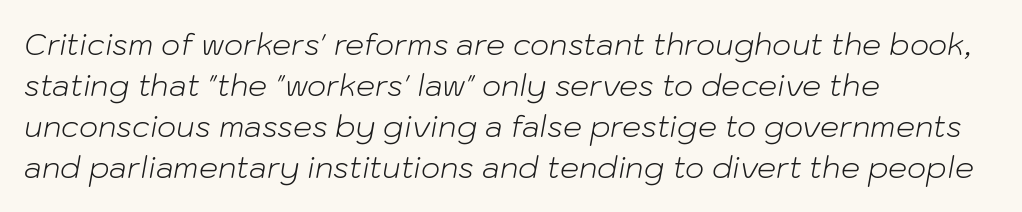
Does the copy run flush right? No — it runs flush left. The vertical gap from one line to the next is medium. Spacing verdict: proportional, widths tailored to each character. Ink coverage per letter is moderate at most. A typesetter would call this zero additional tracking. Italic: yes, the glyphs are oblique.
